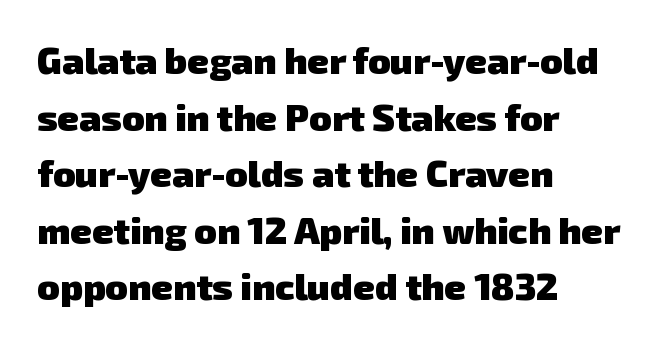
The image shows 37 px heavy sans-serif type; set left-aligned, normal line spacing (1.53x), normal letter spacing, not underlined; low stroke contrast and a medium x-height.
